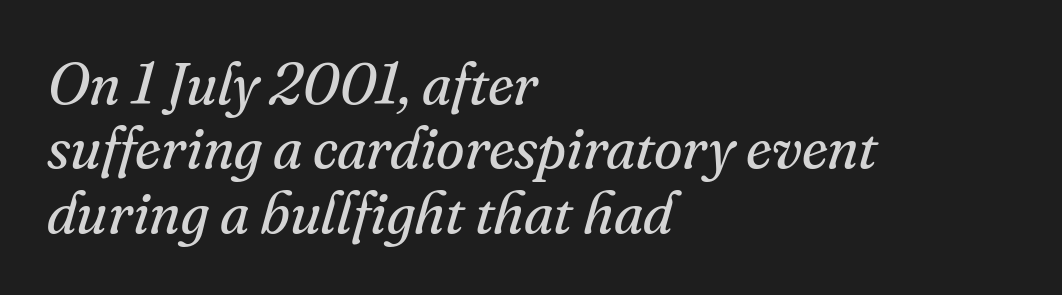
The image shows 58 px regular-weight serif type, italic (leaning right); set left-aligned, tight line spacing (1.11x), normal letter spacing, not underlined; medium stroke contrast and a small x-height.
